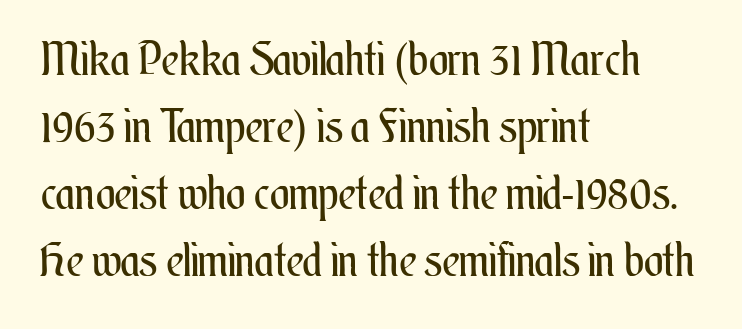
Spacing verdict: proportional, widths tailored to each character. The compositor pushed each line to the left boundary. Here the glyphs are tracked normally, forming tight word shapes. Compared with a typical body face, this is equally light or lighter still. The glyphs are unaccompanied by any horizontal stroke below them.
